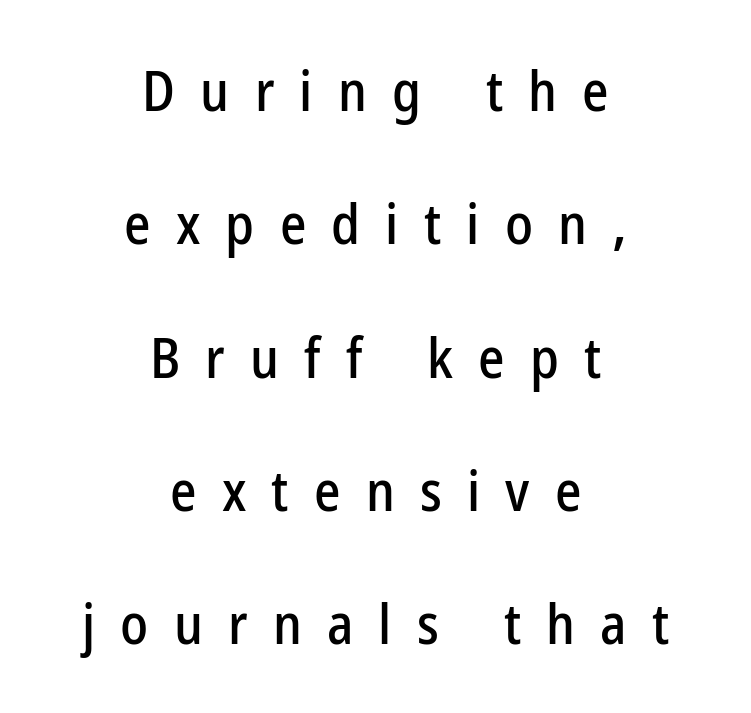
Q: Is the text italic (slanted)? A: No, it is upright.
Q: Is the typeface a serif or a sans-serif typeface? A: Sans-serif.
Q: Is the text underlined? A: No.
Q: How is the paragraph aligned? A: Centered.
Q: Is the spacing between letters normal or unusually wide? A: Unusually wide.
Q: Is the spacing between lines tight, normal or loose? A: Loose.
Q: Width (condensed, normal, or wide)? A: Condensed.
Q: Stroke contrast? A: Low.
Q: x-height? A: Medium.
Q: Monospaced? A: No.
